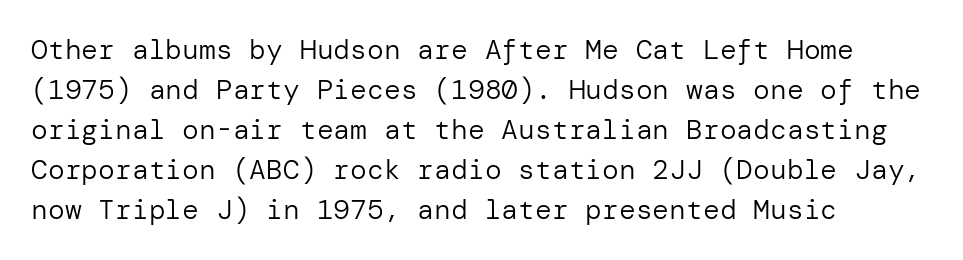
Q: Is the text bold? A: No.
Q: Is the text italic (slanted)? A: No, it is upright.
Q: Is the typeface a serif or a sans-serif typeface? A: Sans-serif.
Q: Is the text underlined? A: No.
Q: How is the paragraph aligned? A: Left-aligned.
Q: Is the spacing between letters normal or unusually wide? A: Normal.
Q: Is the spacing between lines tight, normal or loose? A: Normal.
Q: Width (condensed, normal, or wide)? A: Normal.
Q: Stroke contrast? A: Low.
Q: x-height? A: Medium.
